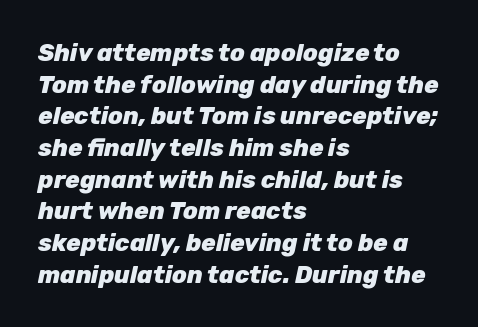
{"italic": "yes", "lean": "right", "slant_degrees": 12, "bold": "yes", "underline": "no", "align": "left", "line_spacing": "normal", "line_spacing_ratio": 1.32, "letter_spacing": "normal", "letter_spacing_em": 0.0, "glyph_px": 24}
